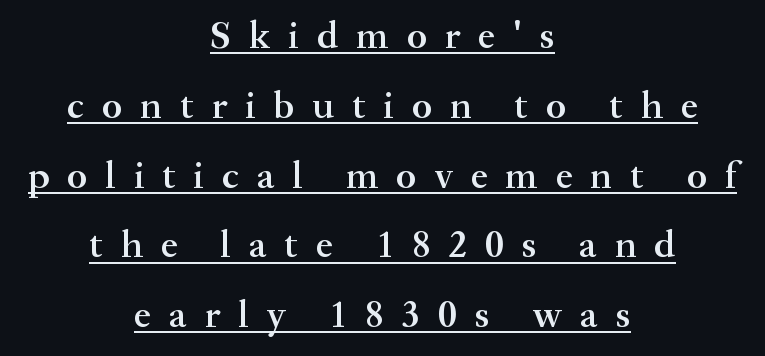
The image shows 39 px semibold serif type, upright; set centered, line spacing 1.79x, unusually wide letter spacing (+0.46 em), underlined; medium stroke contrast and a small x-height.
